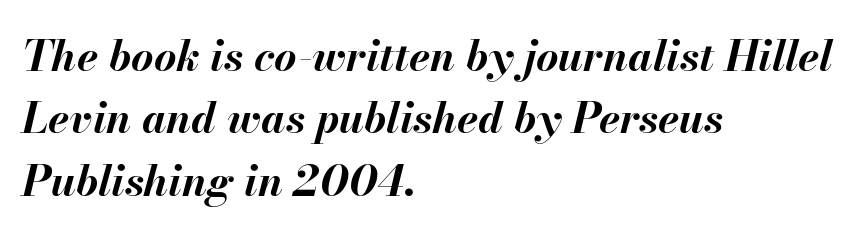
Q: Is the text bold? A: Yes.
Q: Is the text italic (slanted)? A: Yes, it leans right by about 13 degrees.
Q: Is the text underlined? A: No.
Q: How is the paragraph aligned? A: Left-aligned.
Q: Is the spacing between letters normal or unusually wide? A: Normal.
Q: Is the spacing between lines tight, normal or loose? A: Normal.
Q: Width (condensed, normal, or wide)? A: Normal.
Q: Stroke contrast? A: Medium.
Q: x-height? A: Small.
Q: Monospaced? A: No.
